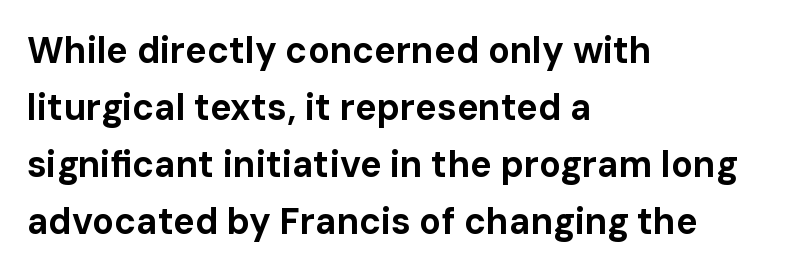
{"serif": "no", "italic": "no", "bold": "yes", "weight": "bold", "width": "normal", "stroke_contrast": "low", "x_height": "medium", "monospaced": "no", "underline": "no", "align": "left", "line_spacing": "normal", "line_spacing_ratio": 1.58, "letter_spacing": "normal", "letter_spacing_em": 0.0, "glyph_px": 36}
